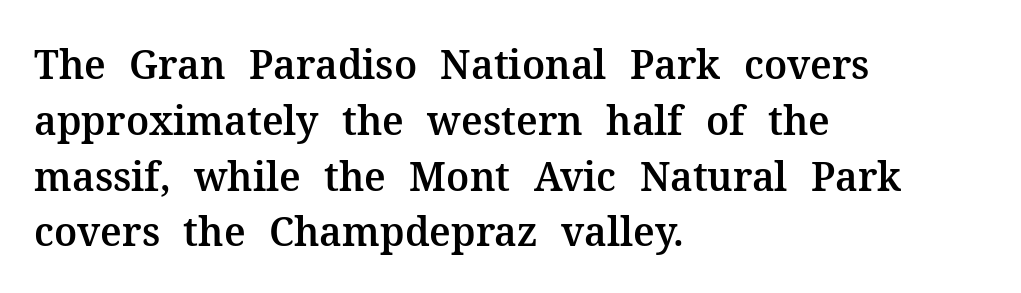
{"serif": "yes", "italic": "no", "width": "normal", "stroke_contrast": "medium", "x_height": "medium", "monospaced": "no", "underline": "no", "align": "left", "line_spacing": "normal", "line_spacing_ratio": 1.43, "letter_spacing": "normal", "letter_spacing_em": 0.0, "glyph_px": 39}
